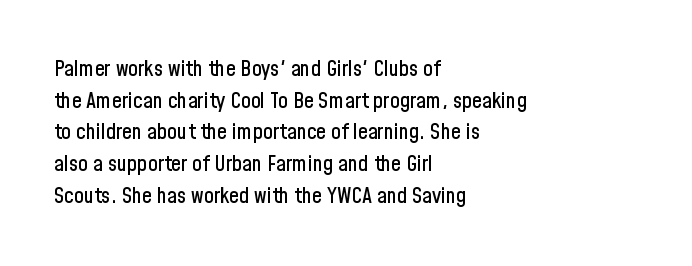
{"italic": "no", "underline": "no", "align": "left", "line_spacing": "normal", "line_spacing_ratio": 1.44, "letter_spacing": "normal", "letter_spacing_em": 0.0, "glyph_px": 22}
